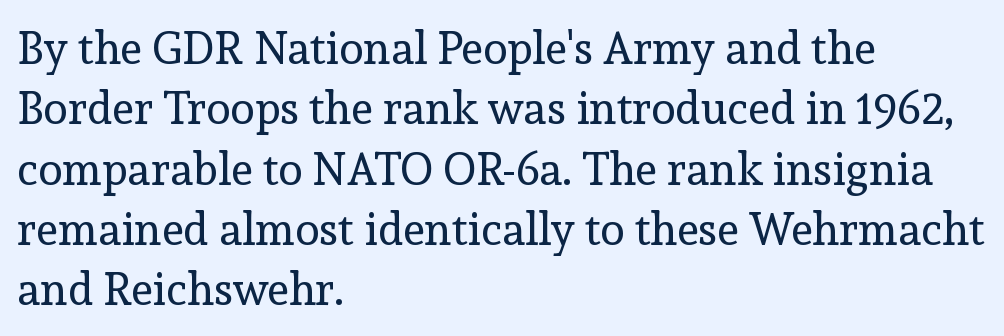
The image shows 45 px regular-weight serif type, upright; set left-aligned, normal line spacing (1.34x), normal letter spacing, not underlined; a medium x-height.
